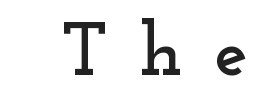
Q: Is the text italic (slanted)? A: No, it is upright.
Q: Is the typeface a serif or a sans-serif typeface? A: Serif.
Q: Is the text underlined? A: No.
Q: Is the spacing between letters normal or unusually wide? A: Unusually wide.
Q: Width (condensed, normal, or wide)? A: Wide.
Q: Stroke contrast? A: Low.
Q: x-height? A: Small.
Q: Monospaced? A: No.
